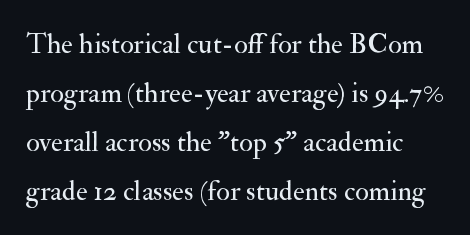
{"serif": "yes", "italic": "no", "bold": "no", "weight": "regular", "width": "normal", "stroke_contrast": "medium", "x_height": "small", "monospaced": "no", "underline": "no", "line_spacing_ratio": 1.75, "letter_spacing": "normal", "letter_spacing_em": 0.0, "glyph_px": 28}
